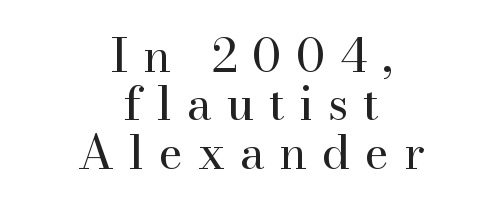
{"serif": "yes", "italic": "no", "bold": "no", "weight": "regular", "width": "normal", "stroke_contrast": "high", "x_height": "small", "monospaced": "no", "underline": "no", "align": "center", "line_spacing": "tight", "line_spacing_ratio": 1.03, "letter_spacing": "wide", "letter_spacing_em": 0.31, "glyph_px": 47}
